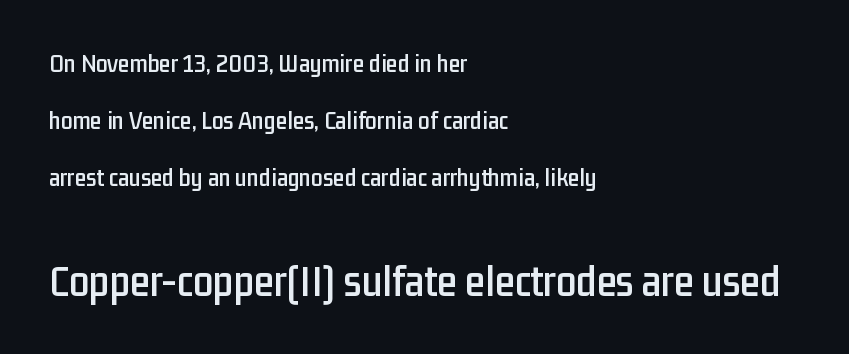
The image shows 45 px condensed sans-serif type, upright; set left-aligned, loose line spacing (2.19x), normal letter spacing, not underlined; the second (bottom) block is 1.73x larger; low stroke contrast and a medium x-height.
